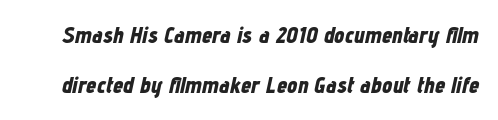
The image shows 23 px bold type, italic (leaning right); set loose line spacing (2.19x), normal letter spacing, not underlined.
